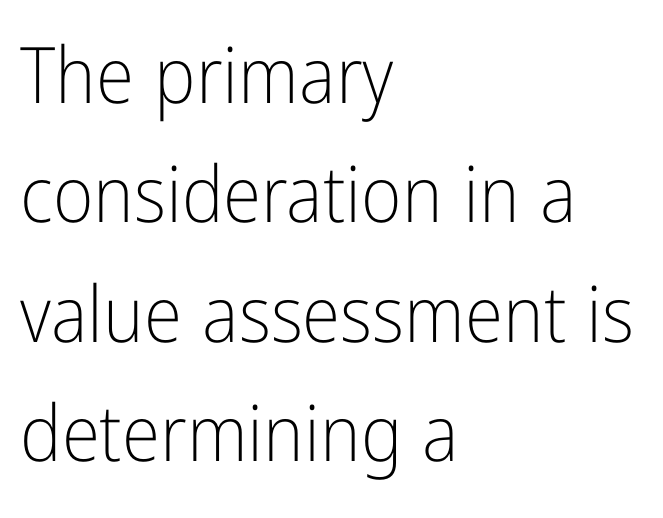
The image shows 78 px light, condensed sans-serif type, upright; set left-aligned, normal line spacing (1.53x), normal letter spacing, not underlined; low stroke contrast and a medium x-height.
